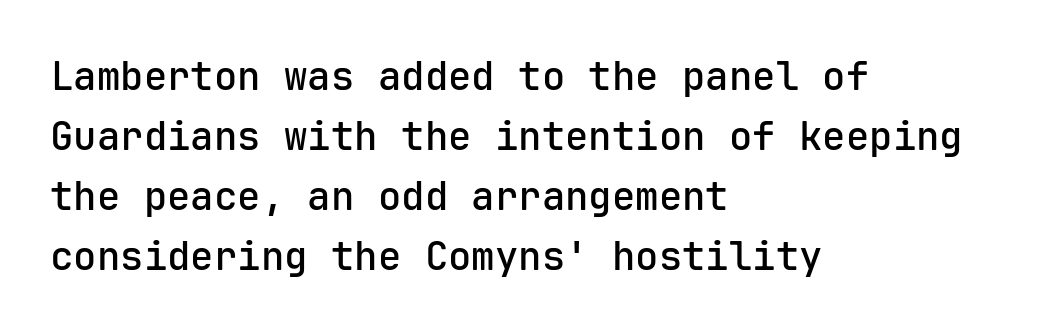
{"serif": "no", "italic": "no", "bold": "semi", "weight": "semibold", "width": "normal", "stroke_contrast": "low", "x_height": "medium", "monospaced": "yes", "underline": "no", "align": "left", "line_spacing": "normal", "line_spacing_ratio": 1.54, "letter_spacing": "normal", "letter_spacing_em": 0.0, "glyph_px": 39}
